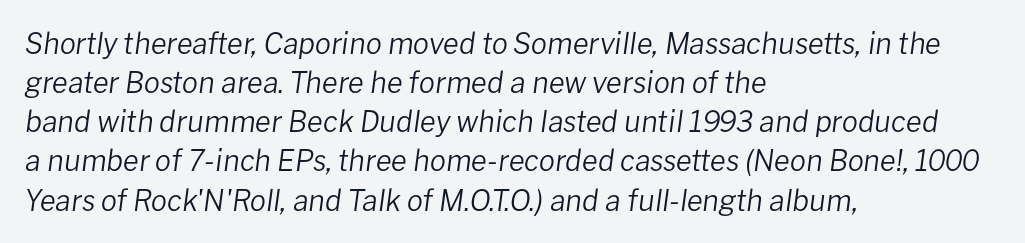
{"italic": "yes", "lean": "right", "slant_degrees": 8, "bold": "no", "weight": "regular", "width": "normal", "stroke_contrast": "low", "x_height": "medium", "monospaced": "no", "underline": "no", "align": "left", "line_spacing": "normal", "line_spacing_ratio": 1.35, "letter_spacing": "normal", "letter_spacing_em": 0.0, "glyph_px": 29}
